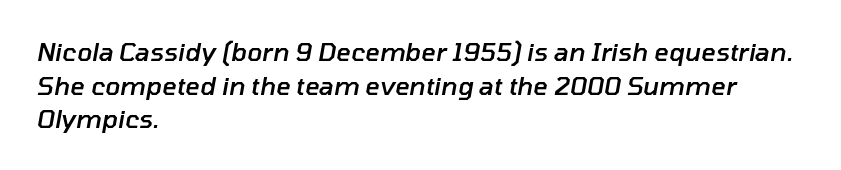
The image shows 25 px text type, italic (leaning right); set left-aligned, normal line spacing (1.35x), normal letter spacing, not underlined.
